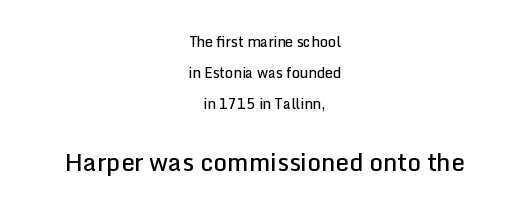
Q: Is the text bold? A: Semi-bold.
Q: Is the text italic (slanted)? A: No, it is upright.
Q: Is the text underlined? A: No.
Q: How is the paragraph aligned? A: Centered.
Q: Is the spacing between letters normal or unusually wide? A: Normal.
Q: Is the spacing between lines tight, normal or loose? A: Loose.
Q: Which block of text is set in a larger size, the first (top) or the second (bottom)? A: The second (bottom) one.
